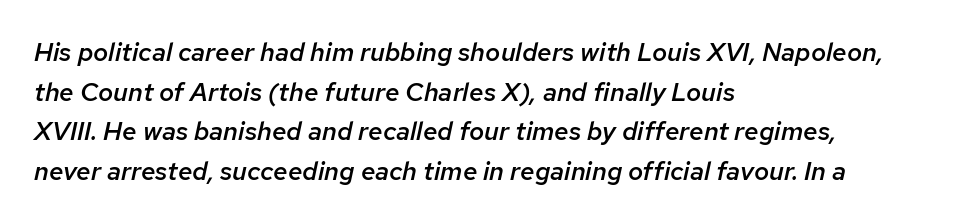
Q: Is the text bold? A: Semi-bold.
Q: Is the text italic (slanted)? A: Yes, it leans right by about 12 degrees.
Q: Is the text underlined? A: No.
Q: How is the paragraph aligned? A: Left-aligned.
Q: Is the spacing between letters normal or unusually wide? A: Normal.
Q: Is the spacing between lines tight, normal or loose? A: Normal.
